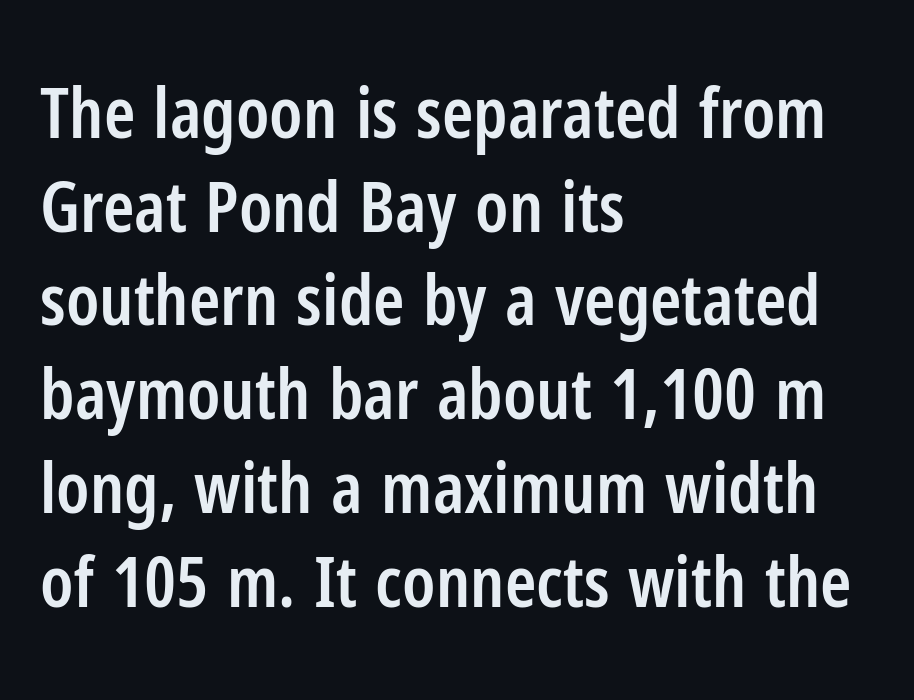
Q: Is the text bold? A: Semi-bold.
Q: Is the text italic (slanted)? A: No, it is upright.
Q: Is the typeface a serif or a sans-serif typeface? A: Sans-serif.
Q: Is the text underlined? A: No.
Q: How is the paragraph aligned? A: Left-aligned.
Q: Is the spacing between letters normal or unusually wide? A: Normal.
Q: Is the spacing between lines tight, normal or loose? A: Normal.
Q: Width (condensed, normal, or wide)? A: Condensed.
Q: Stroke contrast? A: Low.
Q: x-height? A: Medium.
Q: Monospaced? A: No.
